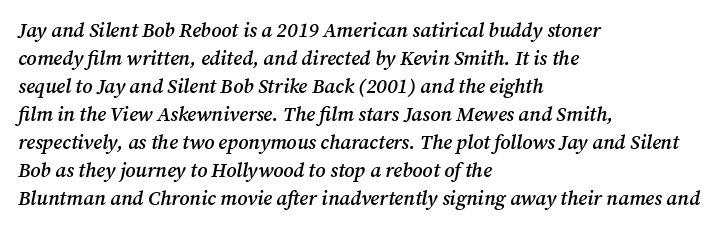
{"italic": "yes", "lean": "right", "slant_degrees": 12, "bold": "semi", "underline": "no", "align": "left", "line_spacing": "normal", "line_spacing_ratio": 1.4, "letter_spacing": "normal", "letter_spacing_em": 0.0, "glyph_px": 20}
